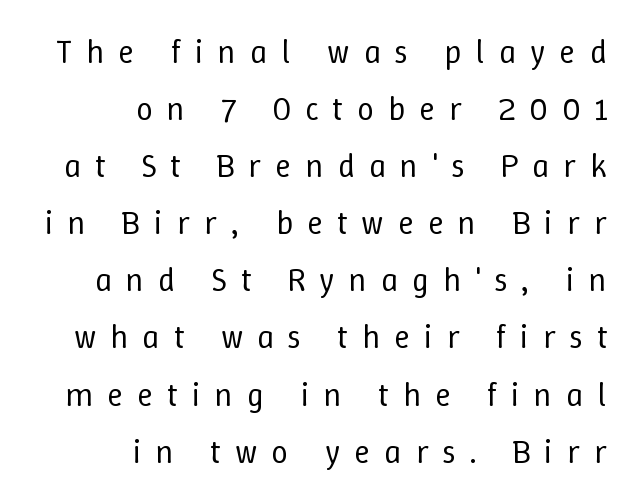
The image shows 33 px regular-weight type, upright; set right-aligned, line spacing 1.73x, unusually wide letter spacing (+0.43 em), not underlined; low stroke contrast and a medium x-height.
